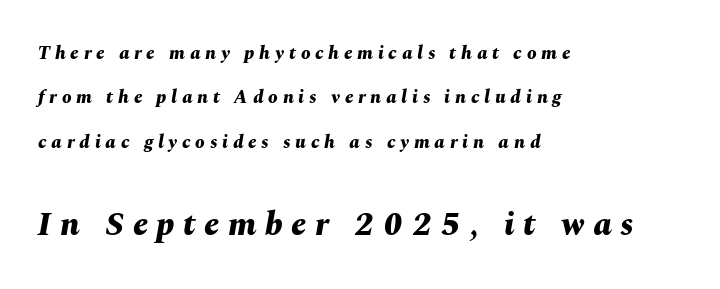
The face used here is rendered with a markedly widened letterfit. Honestly, there is no underline to notice here at all. Quick note: interline space is abundant. Looks like regular typesetting: each glyph gets only the width it needs.
